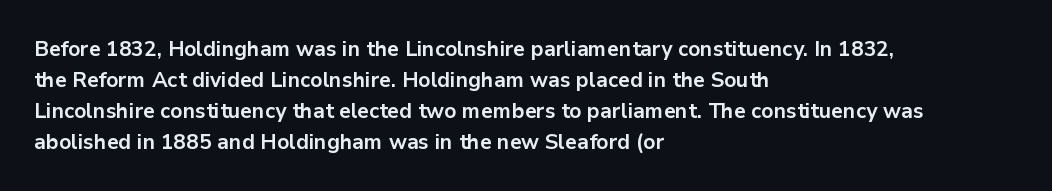
{"italic": "no", "bold": "yes", "underline": "no", "align": "left", "line_spacing": "normal", "line_spacing_ratio": 1.47, "letter_spacing": "normal", "letter_spacing_em": 0.0, "glyph_px": 21}
